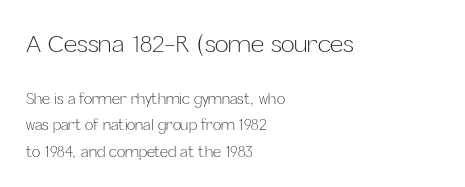
No extra ink here — the face is not bold. The words here are not underlined. Observe the ordinary spacing: letters are neighbours, not strangers. The lines in this sample share a left origin and differ only in where they stop.
